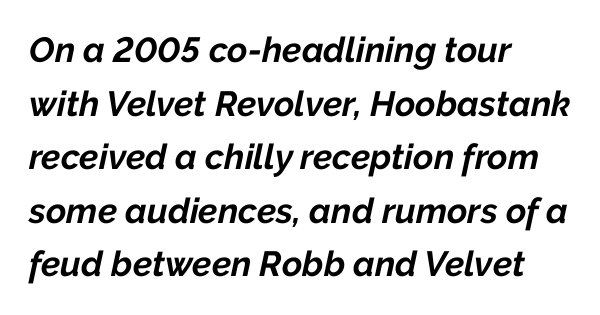
{"italic": "yes", "lean": "right", "slant_degrees": 12, "bold": "yes", "weight": "bold", "width": "normal", "stroke_contrast": "low", "x_height": "medium", "monospaced": "no", "underline": "no", "align": "left", "line_spacing": "normal", "line_spacing_ratio": 1.53, "letter_spacing": "normal", "letter_spacing_em": 0.0, "glyph_px": 35}
